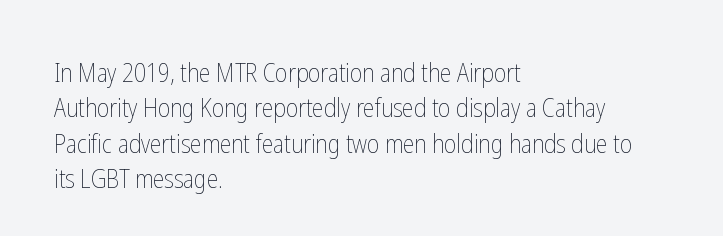
Q: Is the text bold? A: No.
Q: Is the text italic (slanted)? A: No, it is upright.
Q: Is the text underlined? A: No.
Q: How is the paragraph aligned? A: Left-aligned.
Q: Is the spacing between letters normal or unusually wide? A: Normal.
Q: Is the spacing between lines tight, normal or loose? A: Normal.
